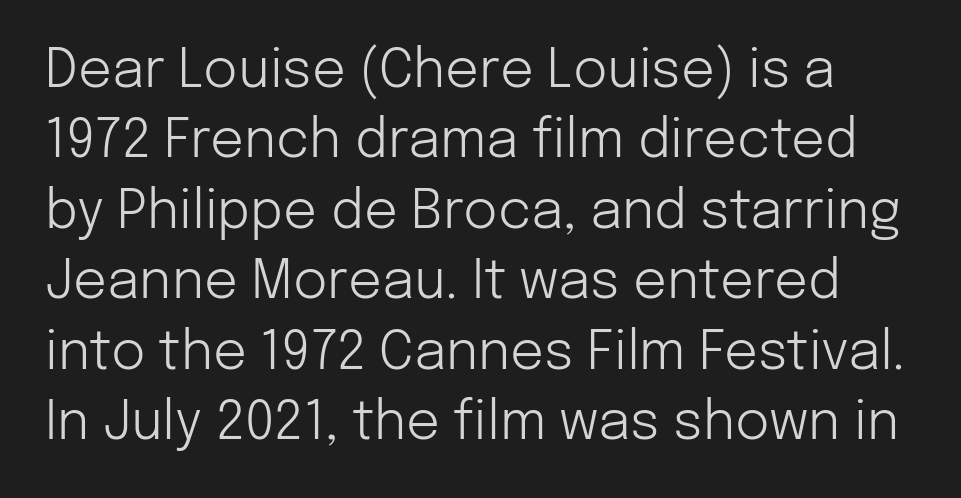
The image shows 53 px light sans-serif type, upright; set normal line spacing (1.33x), normal letter spacing, not underlined; low stroke contrast and a medium x-height.
